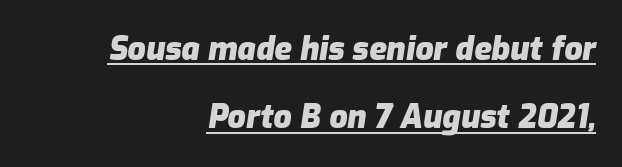
The image shows 32 px heavy type, italic (leaning right); set right-aligned, loose line spacing (2.14x), normal letter spacing, underlined; low stroke contrast and a medium x-height.
